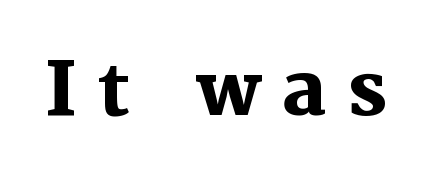
{"serif": "yes", "italic": "no", "bold": "yes", "weight": "heavy", "width": "normal", "stroke_contrast": "medium", "x_height": "medium", "monospaced": "no", "underline": "no", "letter_spacing": "wide", "letter_spacing_em": 0.3, "glyph_px": 73}
